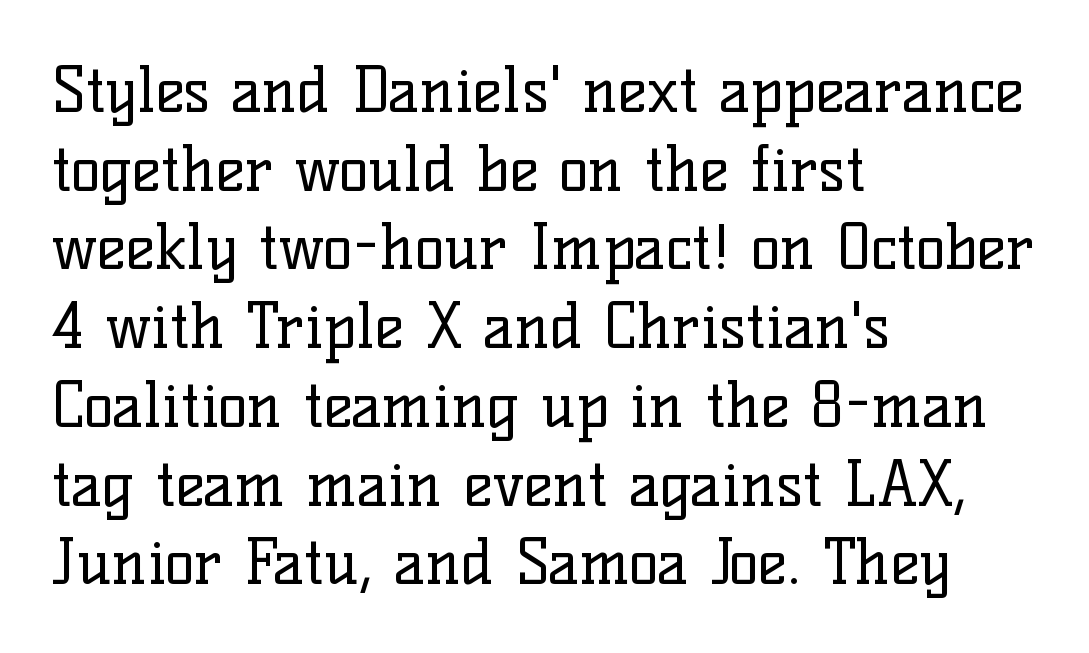
{"serif": "yes", "italic": "no", "bold": "no", "weight": "regular", "width": "normal", "stroke_contrast": "low", "x_height": "medium", "monospaced": "no", "underline": "no", "align": "left", "line_spacing": "normal", "line_spacing_ratio": 1.27, "letter_spacing": "normal", "letter_spacing_em": 0.0, "glyph_px": 62}
